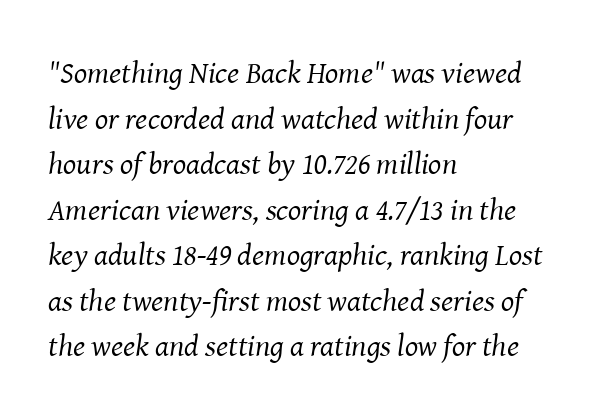
Each new line begins a customary step beneath the previous one. Is the stroke heavy? The answer is a plain regular-or-lighter. You could call the tracking neutral — neither tight nor loose. A typesetter would call this proportional, since set widths differ per character.
